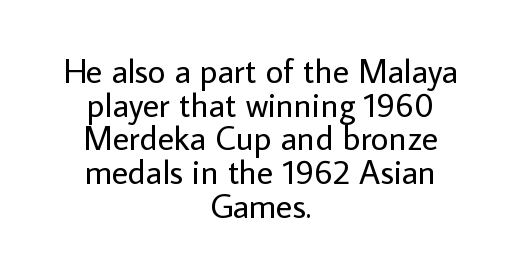
The image shows 34 px regular-weight sans-serif type, upright; set centered, tight line spacing (0.99x), normal letter spacing, not underlined; low stroke contrast and a medium x-height.
